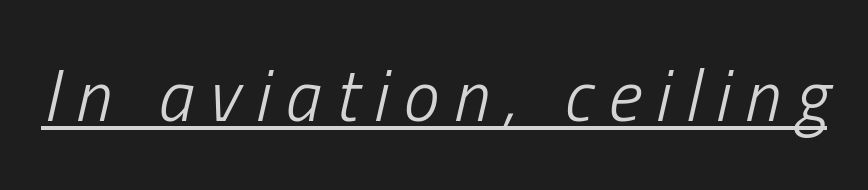
When letters slant like this, we call the style italic. How are the letters spaced? Widely, with obvious added tracking. Heaviness? Minimal to ordinary, like unemphasized prose. Notice how a bar underscores the lettering throughout.
